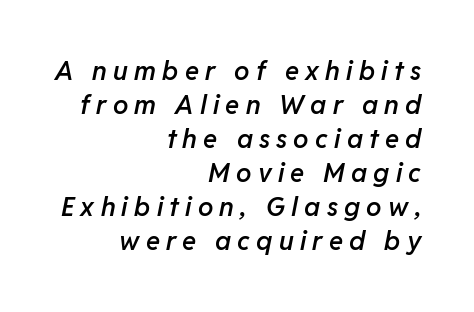
{"italic": "yes", "lean": "right", "slant_degrees": 11, "bold": "semi", "underline": "no", "align": "right", "line_spacing": "normal", "line_spacing_ratio": 1.31, "letter_spacing": "wide", "letter_spacing_em": 0.24, "glyph_px": 26}
